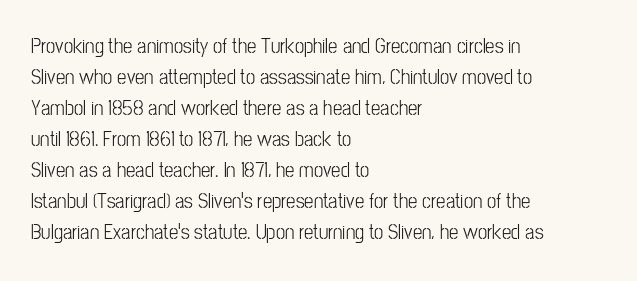
{"italic": "no", "bold": "no", "underline": "no", "align": "left", "line_spacing": "normal", "line_spacing_ratio": 1.48, "letter_spacing": "normal", "letter_spacing_em": 0.0, "glyph_px": 21}
